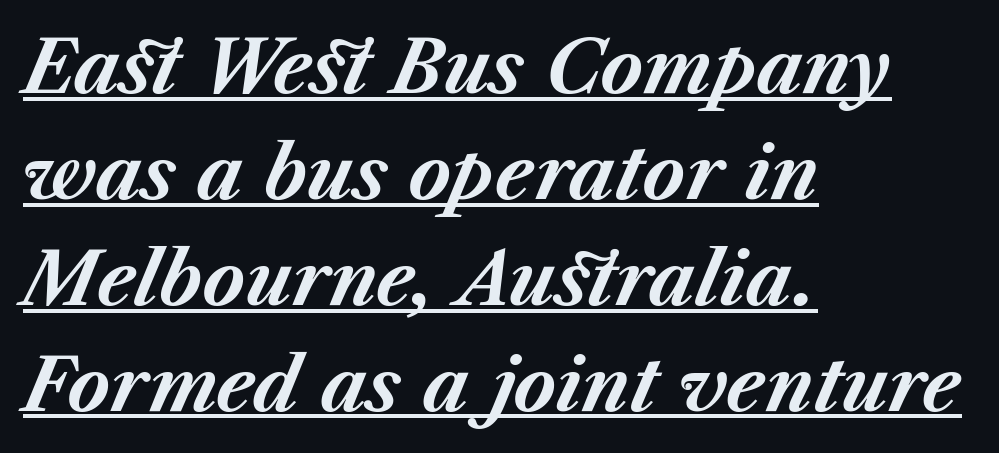
Q: Is the text bold? A: Yes.
Q: Is the text italic (slanted)? A: Yes, it leans right by about 23 degrees.
Q: Is the text underlined? A: Yes.
Q: How is the paragraph aligned? A: Left-aligned.
Q: Is the spacing between letters normal or unusually wide? A: Normal.
Q: Is the spacing between lines tight, normal or loose? A: Normal.
Q: Width (condensed, normal, or wide)? A: Normal.
Q: Stroke contrast? A: Medium.
Q: x-height? A: Medium.
Q: Monospaced? A: No.
